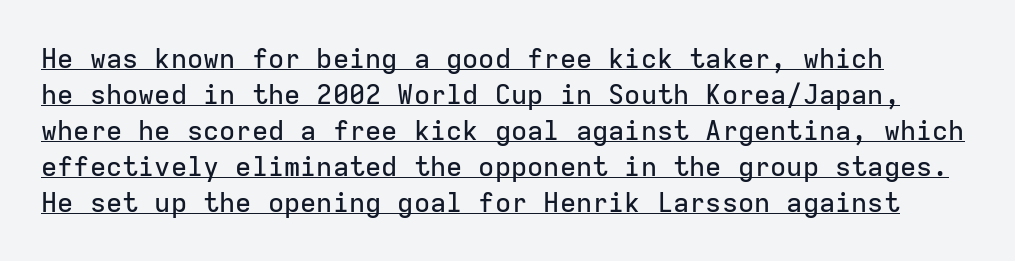
The image shows 27 px text type, upright; set normal line spacing (1.33x), normal letter spacing, underlined.
